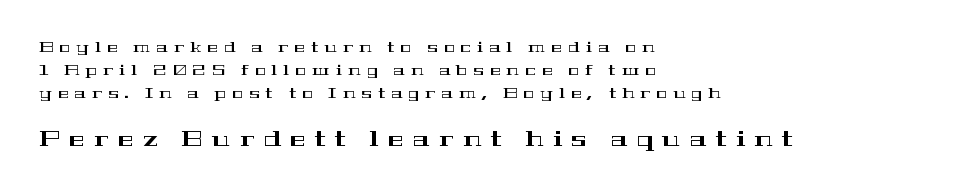
The rendering inserts visible extra space after every character. It's the straight-up-and-down kind of type. The typesetter chose a ragged-right arrangement here. Visually, the bottom section dominates because its glyphs are scaled up. Quick note: interline space is typical.
